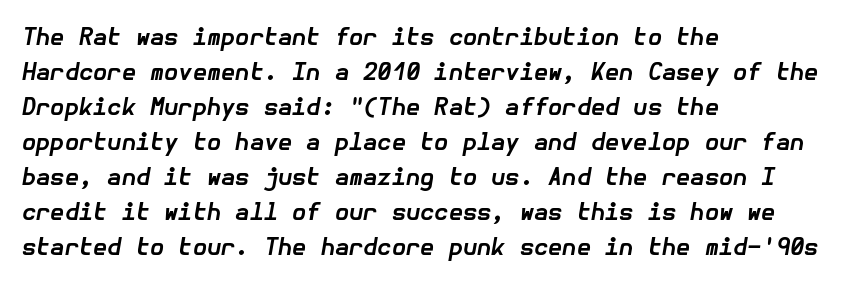
Successive baselines arrive at the customary interval. You can tell it's italic because the verticals aren't actually vertical. The specimen omits any rule beneath the text block's lines. Strokes here are thick enough to call this a true bold.
